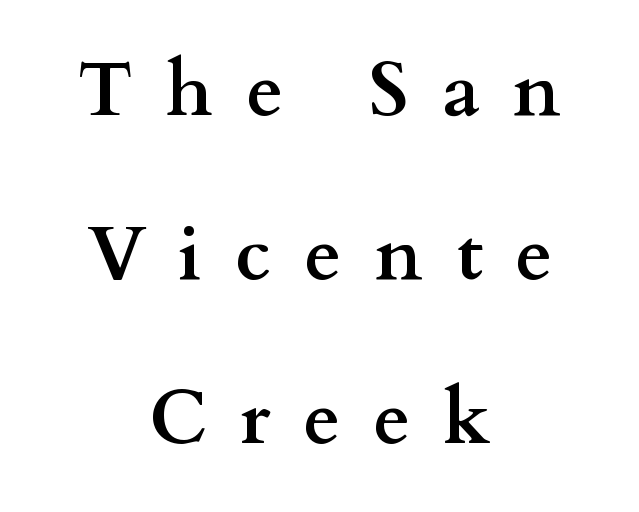
The image shows 75 px semibold, wide serif type, upright; set centered, loose line spacing (2.19x), unusually wide letter spacing (+0.44 em), not underlined; medium stroke contrast and a small x-height.
